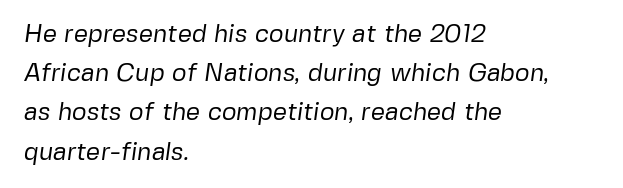
The image shows 25 px text type; set left-aligned, normal line spacing (1.57x), normal letter spacing, not underlined.
